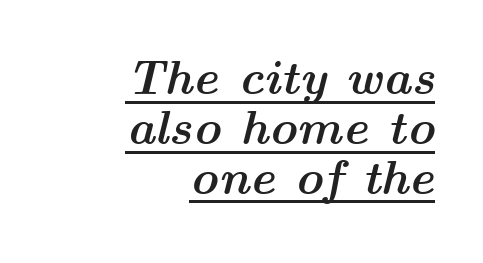
{"italic": "yes", "lean": "right", "slant_degrees": 14, "bold": "yes", "weight": "semibold", "width": "wide", "stroke_contrast": "medium", "x_height": "medium", "monospaced": "no", "underline": "yes", "align": "right", "line_spacing": "tight", "line_spacing_ratio": 1.04, "letter_spacing": "normal", "letter_spacing_em": 0.0, "glyph_px": 48}
